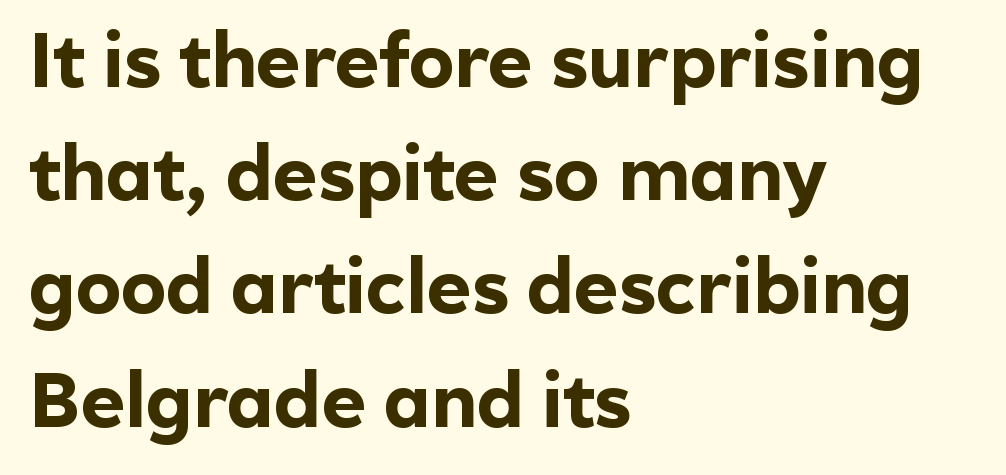
Q: Is the text bold? A: Yes.
Q: Is the text italic (slanted)? A: No, it is upright.
Q: Is the typeface a serif or a sans-serif typeface? A: Sans-serif.
Q: Is the text underlined? A: No.
Q: How is the paragraph aligned? A: Left-aligned.
Q: Is the spacing between letters normal or unusually wide? A: Normal.
Q: Is the spacing between lines tight, normal or loose? A: Normal.
Q: Width (condensed, normal, or wide)? A: Normal.
Q: x-height? A: Medium.
Q: Monospaced? A: No.
